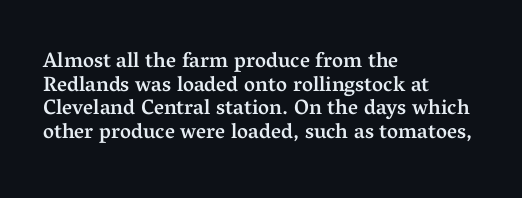
The axis of the letterforms is exactly vertical. The paragraph shown leans on its left margin. Underline: absent. Whoever set this chose condensed vertical rhythm over breathing room.
